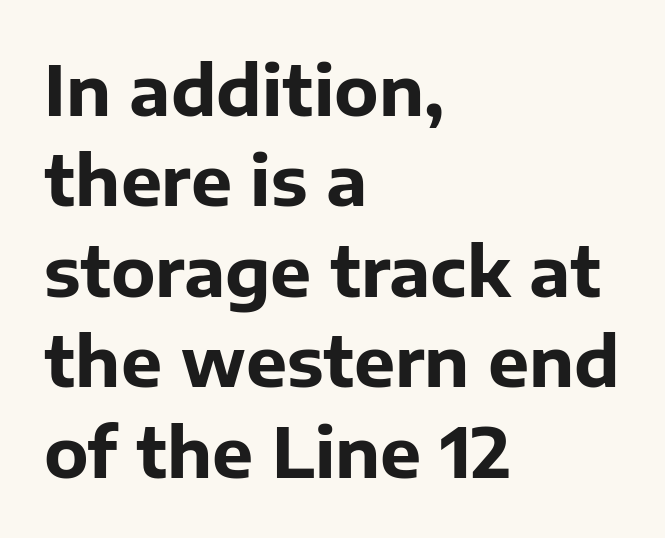
The image shows 69 px bold sans-serif type, upright; set left-aligned, normal line spacing (1.31x), normal letter spacing, not underlined; low stroke contrast and a medium x-height.
